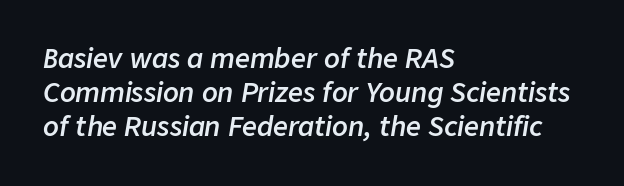
{"italic": "yes", "lean": "right", "slant_degrees": 9, "bold": "semi", "underline": "no", "align": "left", "line_spacing": "normal", "line_spacing_ratio": 1.3, "letter_spacing": "normal", "letter_spacing_em": 0.0, "glyph_px": 26}
